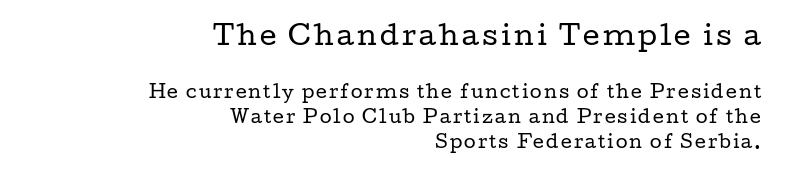
A typesetter would call this leading conventional body-copy spacing. This rendering features lettering with no underline. Style check: upright. One-word summary of the alignment: right.
